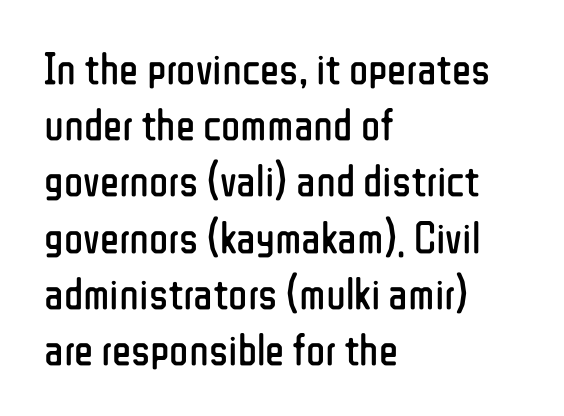
The image shows 45 px regular-weight, condensed sans-serif type, upright; set left-aligned, normal line spacing (1.25x), normal letter spacing, not underlined; low stroke contrast and a medium x-height.
